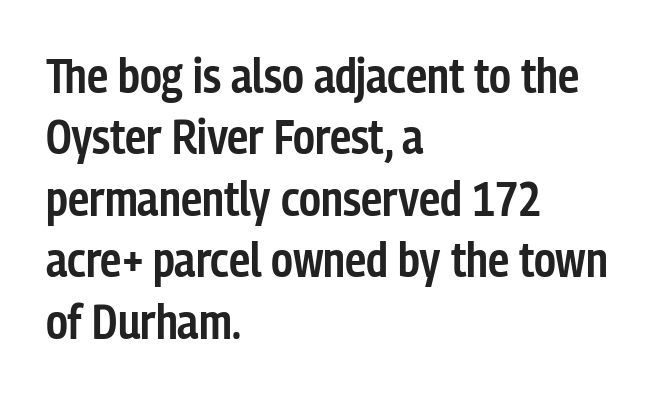
The image shows 48 px semibold, condensed sans-serif type, upright; set left-aligned, normal line spacing (1.28x), normal letter spacing, not underlined; low stroke contrast and a medium x-height.
